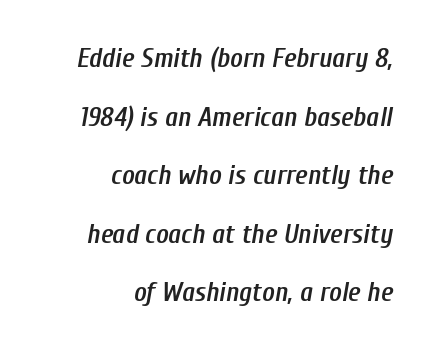
The image shows 27 px text type, italic (leaning right); set right-aligned, loose line spacing (2.17x), normal letter spacing, not underlined.
